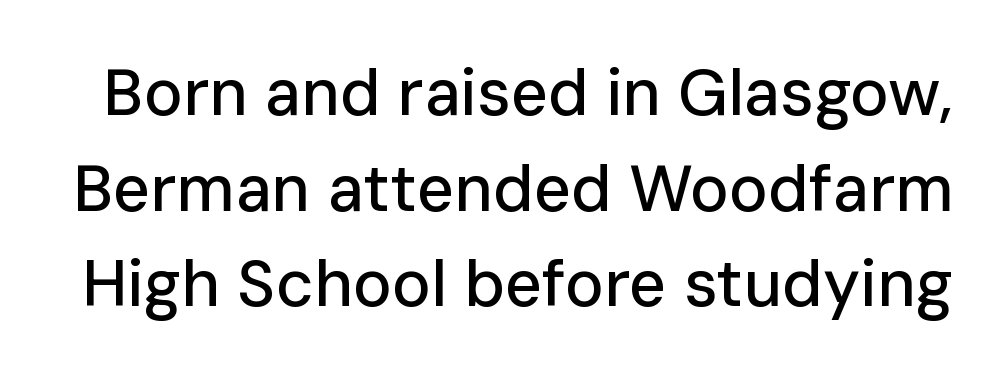
The letters carry no serifs — their stems end cleanly without finishing strokes. Rule under the text: the space is simply empty. A typesetter would call this zero additional tracking. Notice how the stems are strictly vertical — no italics here.
